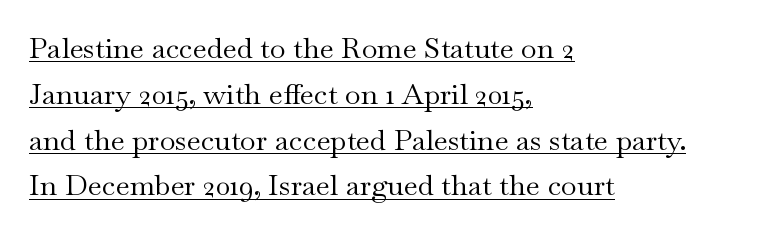
The passage shown is typed in a proportional face where columns would drift. The face looks like a standard text weight, possibly lighter. To sum up the face: it has serifs. Notice how the stems are strictly vertical — no italics here.
